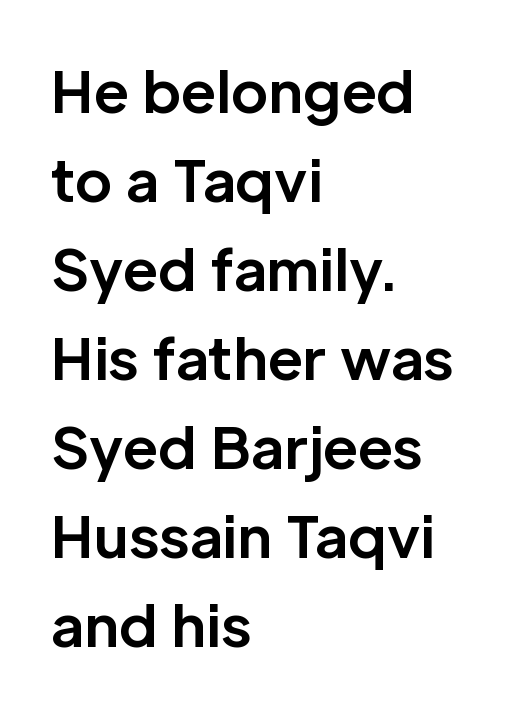
Observe the ordinary spacing: letters are neighbours, not strangers. The paragraph has a hard left edge and a soft right edge. Chunky letters — that's bold for sure. Style check: upright. The words here are not underlined. Does the type have serifs? No, each stem ends abruptly.
